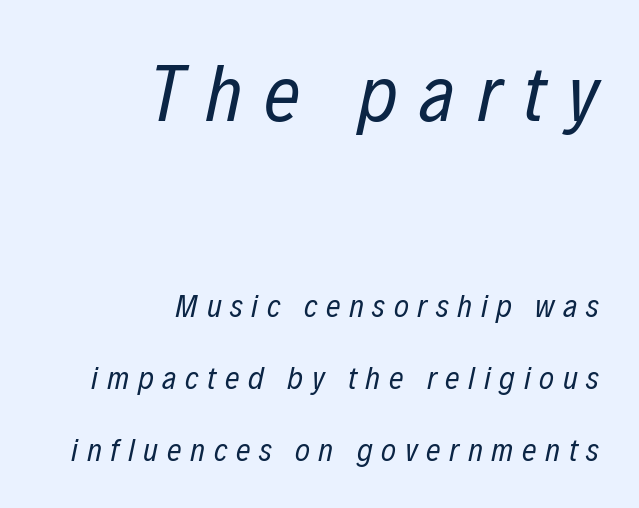
The image shows 80 px regular-weight, condensed type, italic (leaning right); set right-aligned, loose line spacing (2.25x), unusually wide letter spacing (+0.27 em), not underlined; the first (top) block is 2.5x larger; low stroke contrast and a medium x-height.
